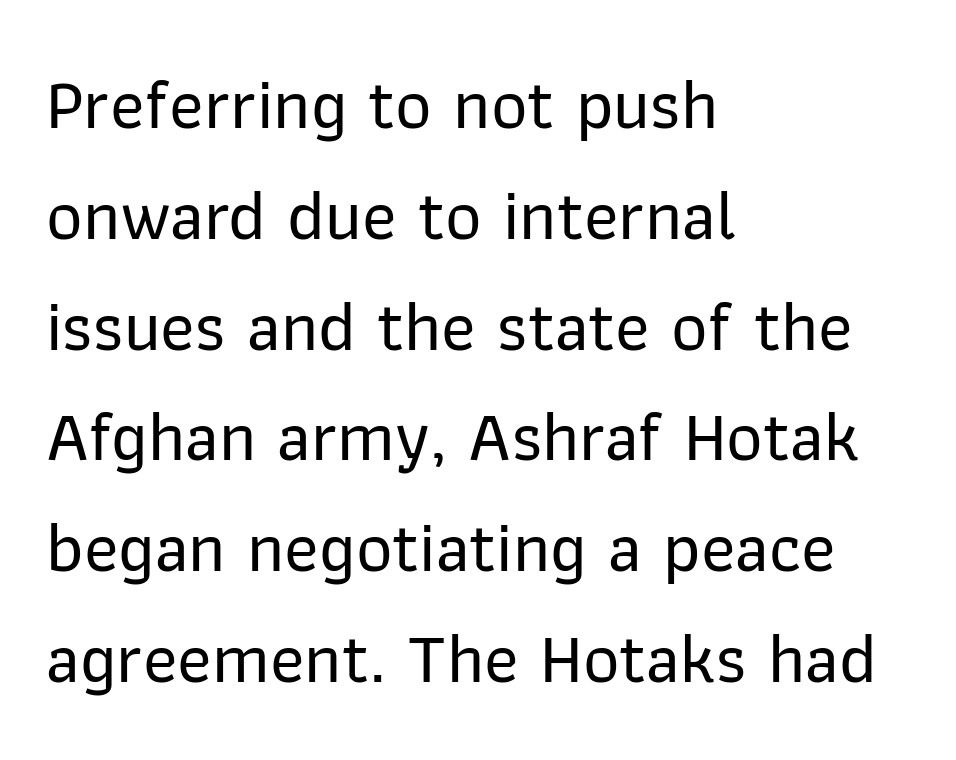
{"serif": "no", "italic": "no", "width": "normal", "stroke_contrast": "low", "x_height": "medium", "monospaced": "no", "underline": "no", "align": "left", "line_spacing": "normal", "line_spacing_ratio": 1.56, "letter_spacing": "normal", "letter_spacing_em": 0.0, "glyph_px": 71}
